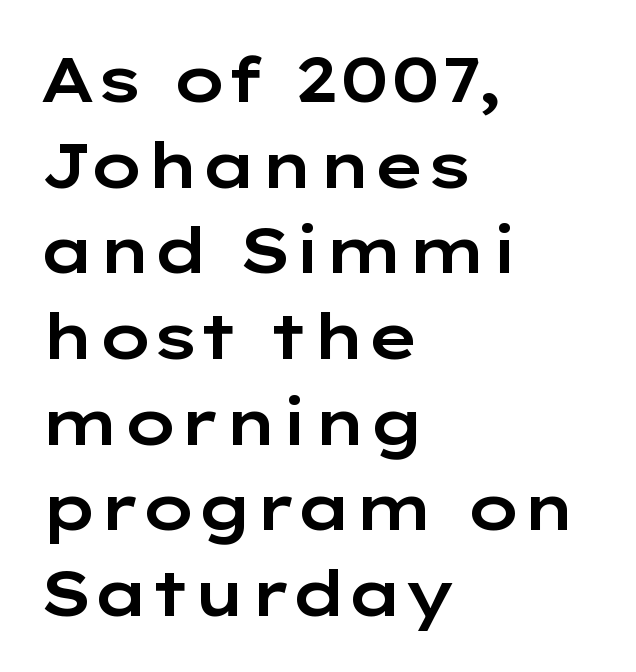
You could not count columns in this text — the font is proportionally spaced. When letters stand straight like this, we call the style roman or upright. Lines of text with bare space underneath. The passage shown is typeset with a sans-serif family.
